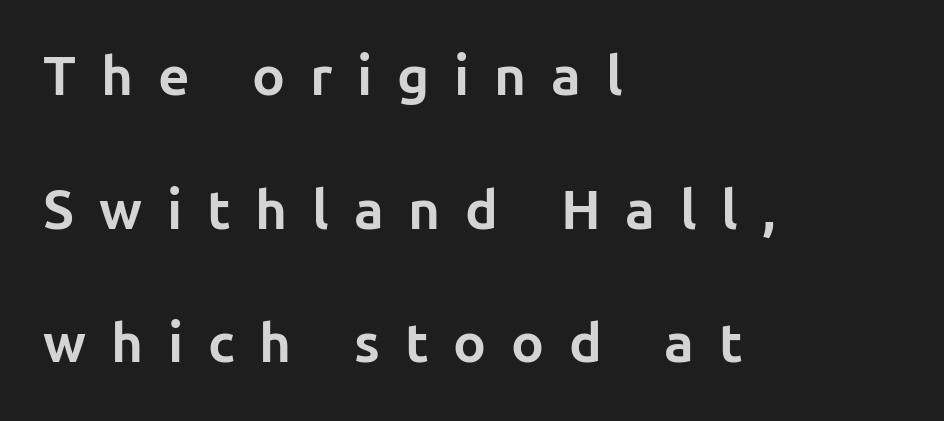
{"serif": "no", "italic": "no", "bold": "yes", "weight": "bold", "width": "normal", "stroke_contrast": "low", "x_height": "medium", "monospaced": "no", "underline": "no", "align": "left", "line_spacing": "loose", "line_spacing_ratio": 2.43, "letter_spacing": "wide", "letter_spacing_em": 0.45, "glyph_px": 55}
